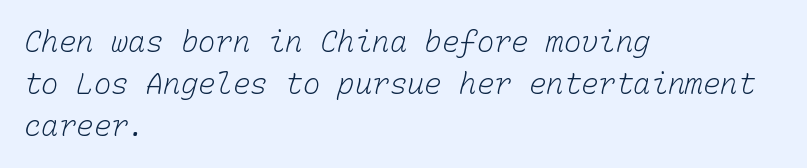
Q: Is the text bold? A: No.
Q: Is the text underlined? A: No.
Q: How is the paragraph aligned? A: Left-aligned.
Q: Is the spacing between letters normal or unusually wide? A: Normal.
Q: Is the spacing between lines tight, normal or loose? A: Normal.
Q: Width (condensed, normal, or wide)? A: Normal.
Q: Stroke contrast? A: Low.
Q: x-height? A: Medium.
Q: Monospaced? A: Yes.
